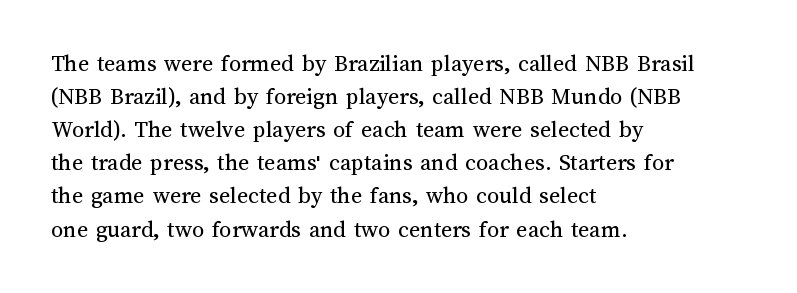
The image shows 24 px text type, upright; set left-aligned, normal line spacing (1.38x), normal letter spacing, not underlined.
